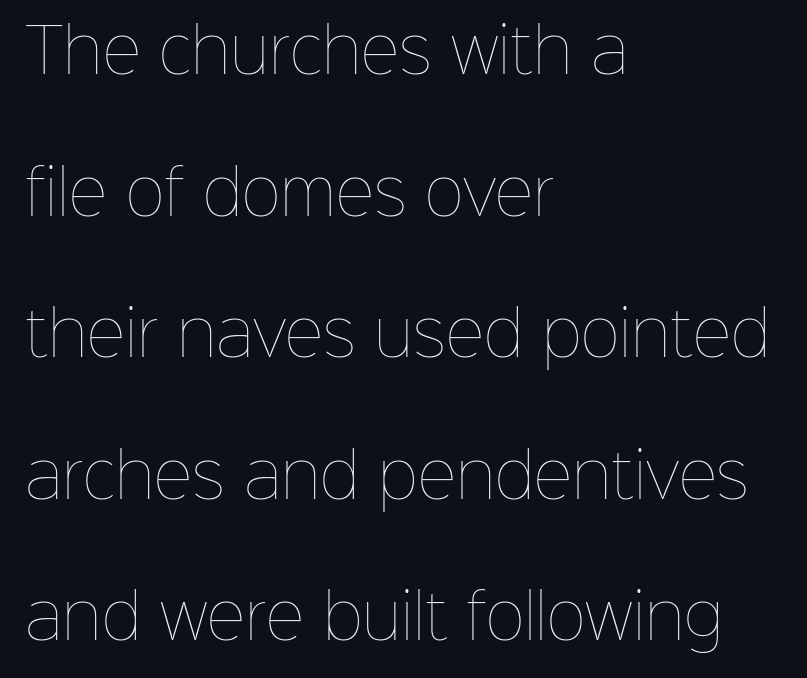
The image shows 60 px thin type, upright; set left-aligned, loose line spacing (2.36x), normal letter spacing, not underlined; low stroke contrast and a medium x-height.
